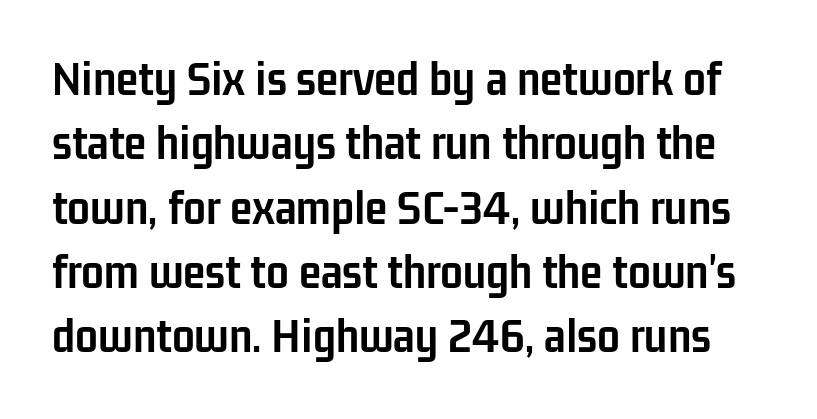
The image shows 51 px semibold, condensed sans-serif type, upright; set normal line spacing (1.26x), normal letter spacing, not underlined; low stroke contrast and a medium x-height.
